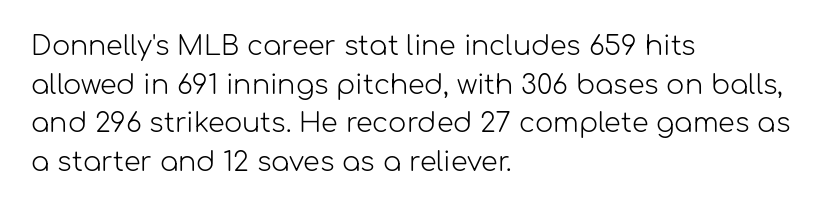
The image shows 27 px text type, upright; set left-aligned, normal line spacing (1.43x), normal letter spacing, not underlined.
